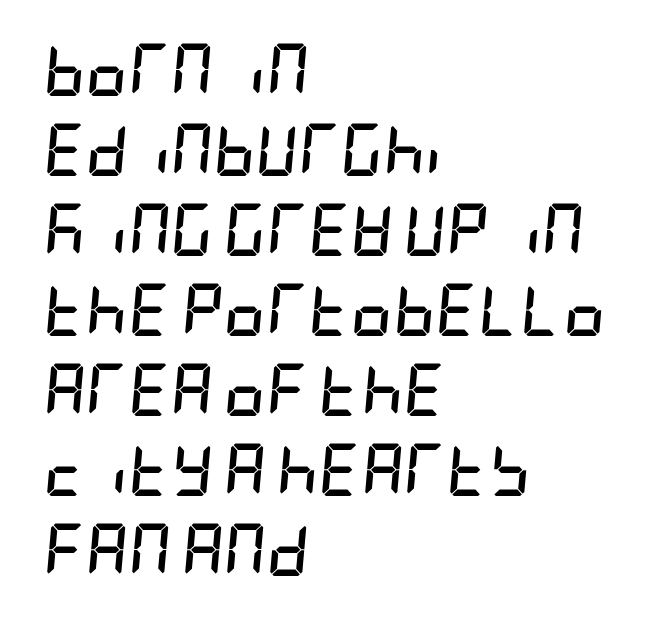
The image shows 52 px semibold, condensed type, italic (leaning right); set left-aligned, normal line spacing (1.54x), normal letter spacing, not underlined; low stroke contrast and a large x-height.
